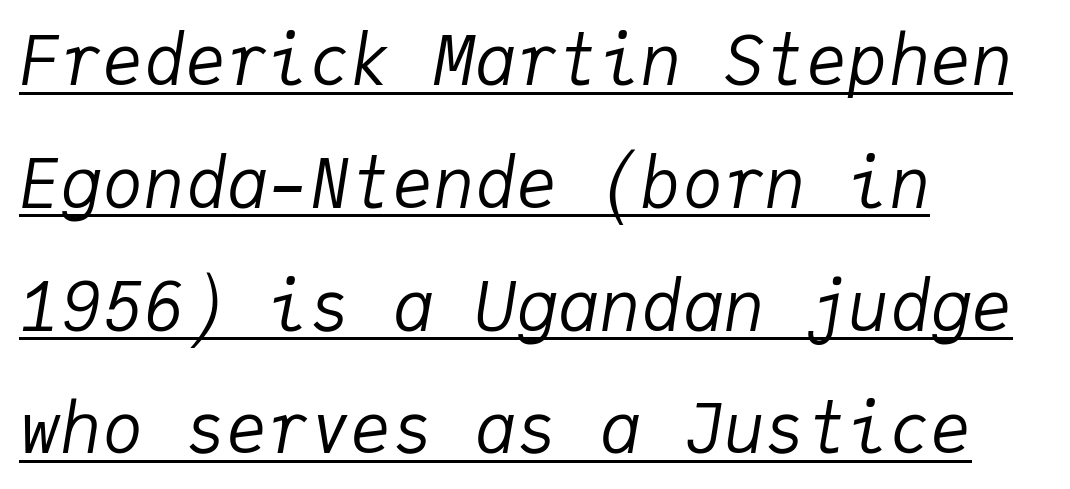
The image shows 69 px regular-weight type, italic (leaning right), monospaced; set left-aligned, line spacing 1.78x, normal letter spacing, underlined; low stroke contrast and a medium x-height.
